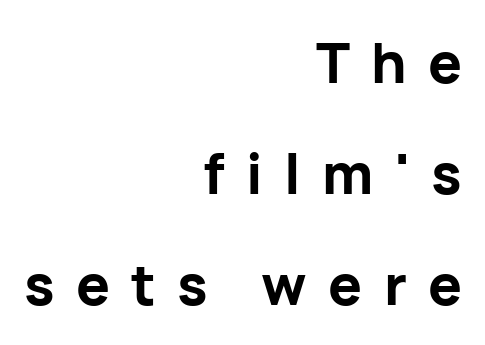
Teacher's note: observe the even right margin — that is flush-right alignment. Compared with typical body copy, the letter spacing here is much looser. Serifs: no, the terminals of the letterforms are clean. Ordinary non-slanted type is in use.
